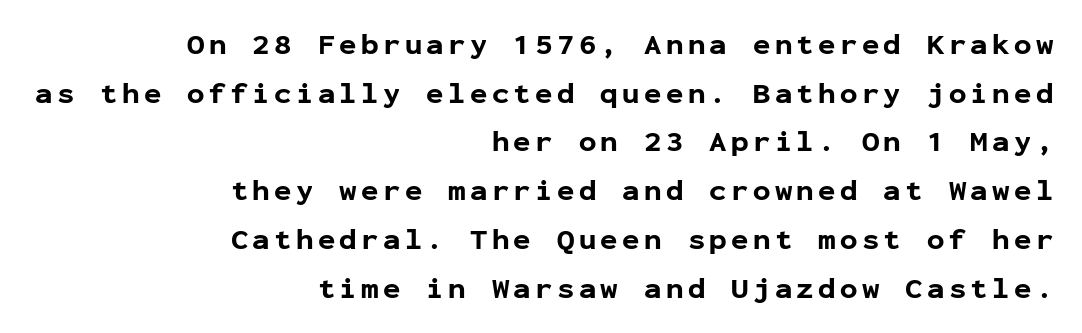
The image shows 29 px bold sans-serif type, upright, monospaced; set right-aligned, normal line spacing (1.68x), not underlined; low stroke contrast and a medium x-height.
